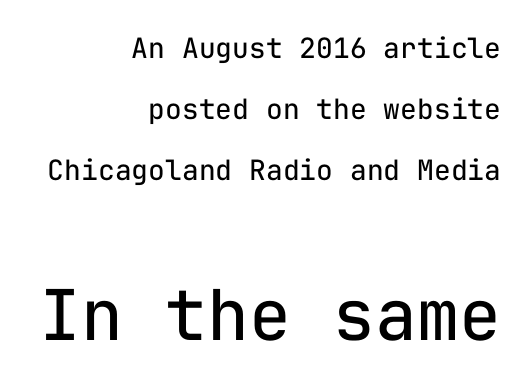
Stems here are at most as thick as an everyday book face. Airy leading. A typesetter would call this monospace, since all characters share one set width. Caption: upper text group reduced, lower text group enlarged.
